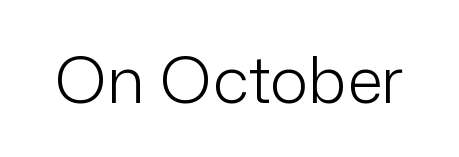
{"serif": "no", "italic": "no", "bold": "no", "weight": "light", "width": "normal", "stroke_contrast": "low", "x_height": "medium", "monospaced": "no", "underline": "no", "letter_spacing": "normal", "letter_spacing_em": 0.0, "glyph_px": 64}
